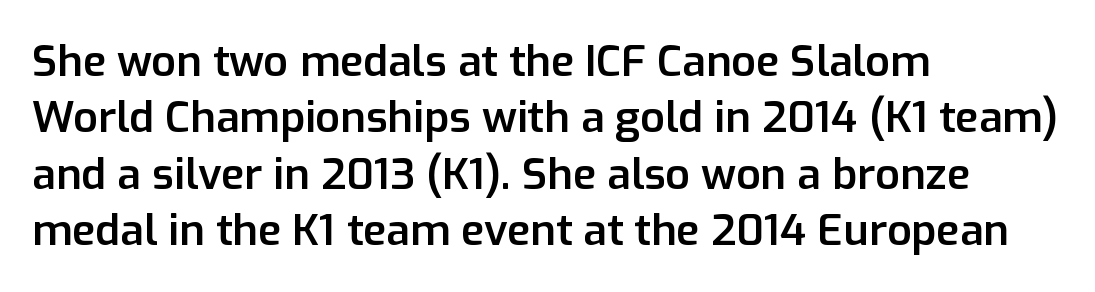
The image shows 43 px semibold sans-serif type, upright; set left-aligned, normal line spacing (1.31x), normal letter spacing, not underlined; low stroke contrast and a medium x-height.
